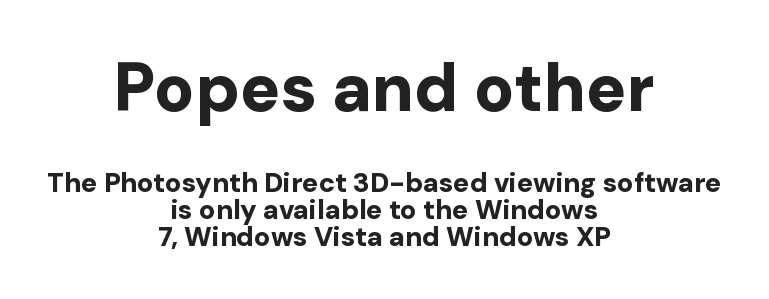
Q: Is the text bold? A: Yes.
Q: Is the text italic (slanted)? A: No, it is upright.
Q: Is the typeface a serif or a sans-serif typeface? A: Sans-serif.
Q: Is the text underlined? A: No.
Q: How is the paragraph aligned? A: Centered.
Q: Is the spacing between letters normal or unusually wide? A: Normal.
Q: Is the spacing between lines tight, normal or loose? A: Tight.
Q: Which block of text is set in a larger size, the first (top) or the second (bottom)? A: The first (top) one.
Q: Width (condensed, normal, or wide)? A: Normal.
Q: Stroke contrast? A: Low.
Q: x-height? A: Medium.
Q: Monospaced? A: No.
